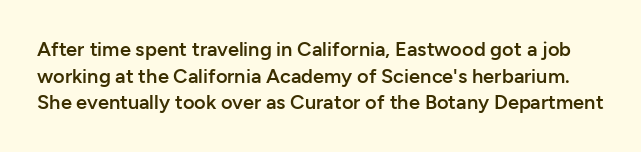
Q: Is the text bold? A: Semi-bold.
Q: Is the text italic (slanted)? A: No, it is upright.
Q: Is the text underlined? A: No.
Q: Is the spacing between letters normal or unusually wide? A: Normal.
Q: Is the spacing between lines tight, normal or loose? A: Normal.
